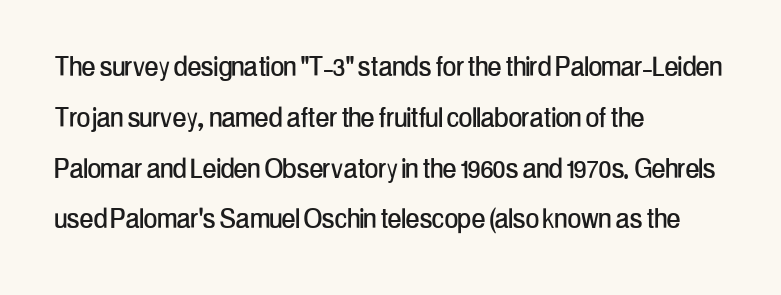
Descender tails drop into unmarked territory. The passage shown is typed in a proportional face where columns would drift. Line spacing here is normal. The text block is weighted toward the left margin, trailing off unevenly rightward.
